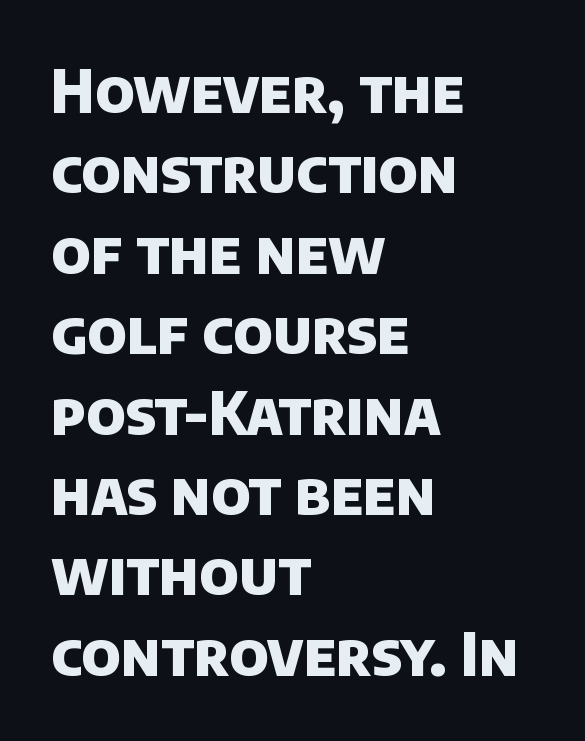
Horizontal bands of white between lines are of average thickness. Typeset ragged right — the left edge is the straight one. Each letter keeps its own natural width here, so spacing adapts to shape. Type style note: lacks serifs. Decoration check: the copy has no underline.
